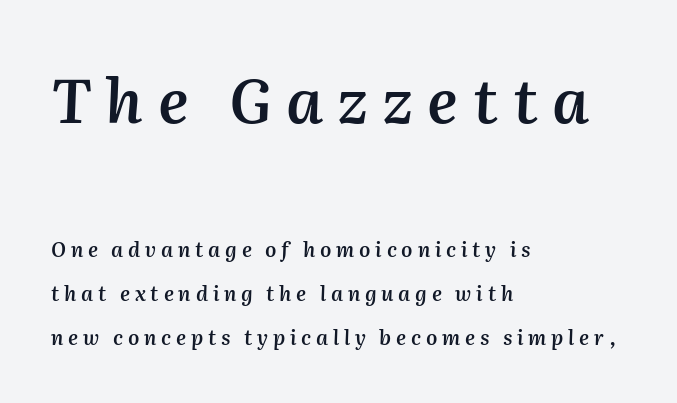
Q: Is the text bold? A: Semi-bold.
Q: Is the text italic (slanted)? A: Yes, it leans right by about 2 degrees.
Q: Is the text underlined? A: No.
Q: How is the paragraph aligned? A: Left-aligned.
Q: Is the spacing between letters normal or unusually wide? A: Unusually wide.
Q: Is the spacing between lines tight, normal or loose? A: Loose.
Q: Which block of text is set in a larger size, the first (top) or the second (bottom)? A: The first (top) one.
Q: Width (condensed, normal, or wide)? A: Normal.
Q: Stroke contrast? A: Medium.
Q: x-height? A: Medium.
Q: Monospaced? A: No.
